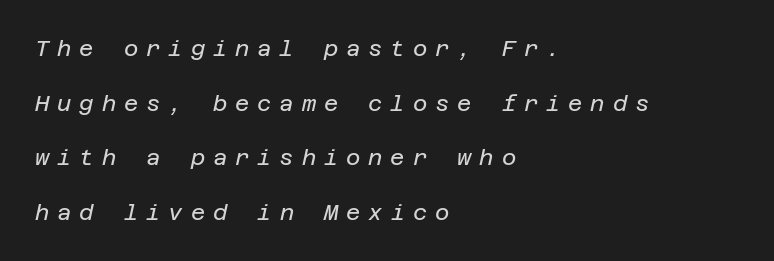
{"italic": "yes", "lean": "right", "slant_degrees": 12, "bold": "no", "underline": "no", "align": "left", "line_spacing": "loose", "line_spacing_ratio": 2.48, "letter_spacing": "wide", "letter_spacing_em": 0.36, "glyph_px": 22}
